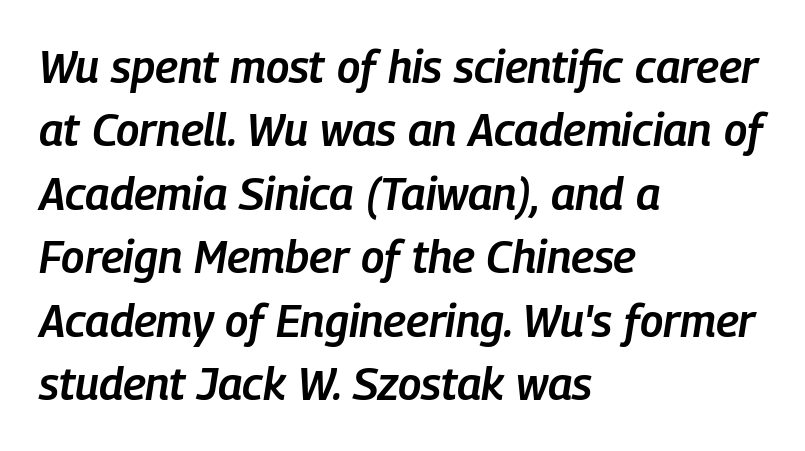
Compared with a centered layout, this one pins lines to the left instead. Words appear dense and cohesive because spacing is normal. A bit beefed up — I'd call it semibold rather than bold. Beneath every word, the page is bare. Looks like regular typesetting: each glyph gets only the width it needs. Italic: yes, the glyphs are oblique.
